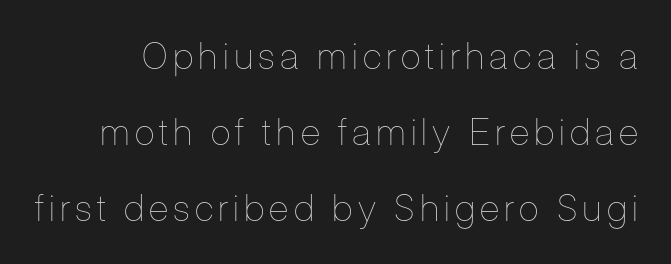
{"italic": "no", "bold": "no", "weight": "thin", "width": "condensed", "stroke_contrast": "low", "x_height": "medium", "monospaced": "no", "underline": "no", "line_spacing": "loose", "line_spacing_ratio": 2.06, "glyph_px": 37}
